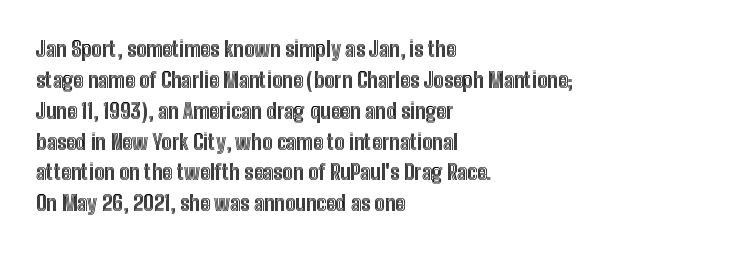
The image shows 21 px text type, upright; set left-aligned, normal line spacing (1.47x), normal letter spacing, not underlined.
